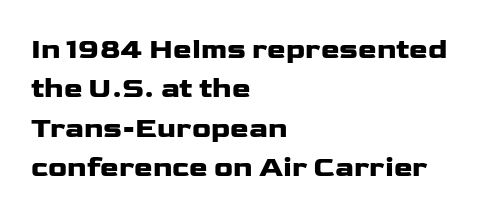
{"serif": "no", "italic": "no", "width": "wide", "stroke_contrast": "low", "x_height": "medium", "monospaced": "no", "underline": "no", "align": "left", "line_spacing": "normal", "line_spacing_ratio": 1.41, "letter_spacing": "normal", "letter_spacing_em": 0.0, "glyph_px": 28}
